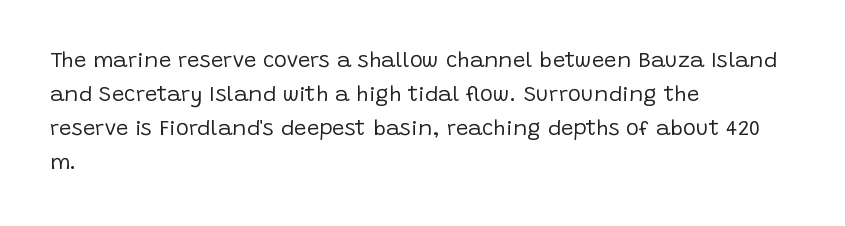
Caption: multi-line text, flush left, ragged right. Rendered with straight, roman letterforms. Beneath every word, the page is bare. Weight: not bold — regular or lighter. Nobody touched the tracking dial on this one. Vertically, the passage feels balanced, rows spaced as you'd expect.
